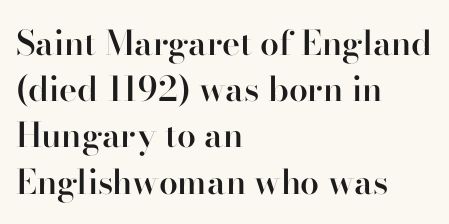
A fair bit of extra ink — the face is semibold, not bold. Typeset ragged right — the left edge is the straight one. Characters remain perfectly vertical along every line. Tracking here is standard; glyphs follow each other at the usual distance. A typesetter would label this face a serif.
